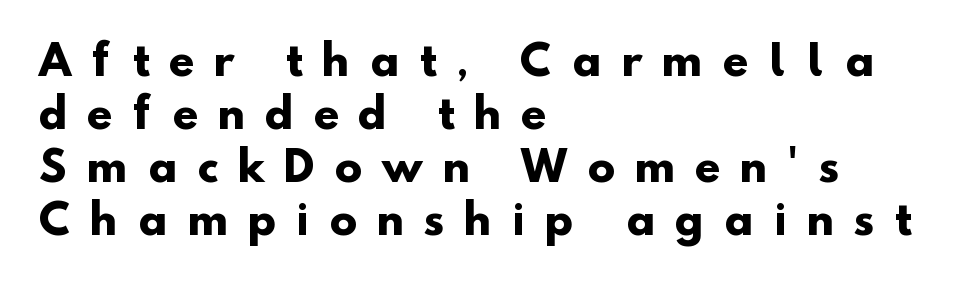
{"serif": "no", "bold": "yes", "weight": "heavy", "width": "normal", "stroke_contrast": "low", "x_height": "small", "monospaced": "no", "underline": "no", "align": "left", "line_spacing": "normal", "line_spacing_ratio": 1.29, "letter_spacing": "wide", "letter_spacing_em": 0.49, "glyph_px": 41}
